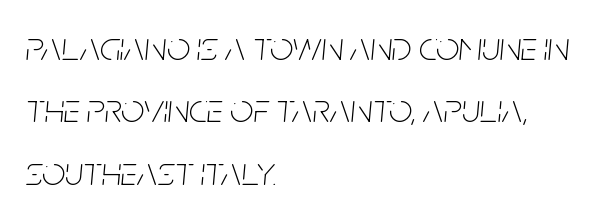
Character widths vary here, with narrow letters taking less room than wide ones. Looking at the ascenders, they clearly lean. Unbolded letterforms with no extra heft. Leading matches the norm, producing a regular column.
